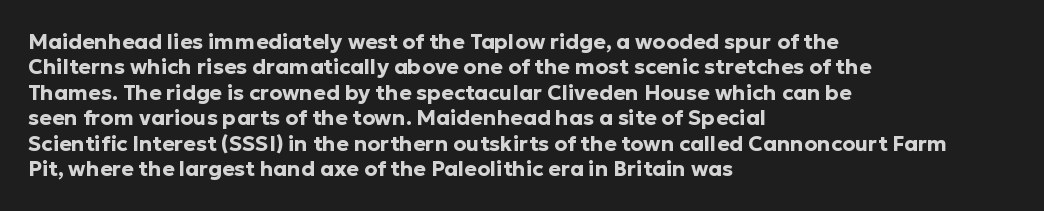
The gaps between neighbouring characters are ordinary and unremarkable. Heavy, bold letterforms. Posture: straight, roman, zero tilt. Caption: multi-line text, flush left, ragged right. Clear beneath every line of the passage.
